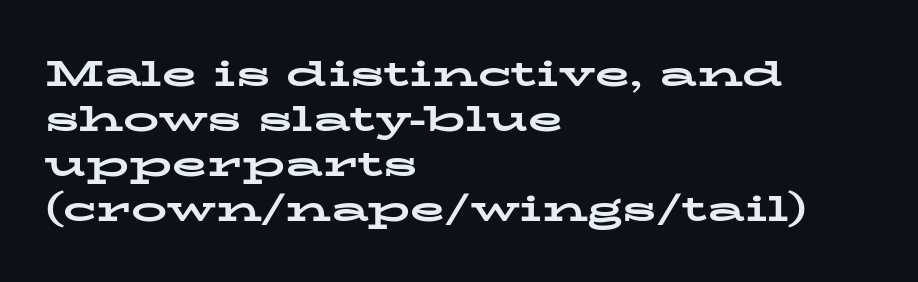
Chunky letters — that's bold for sure. Is there any slant? The stems are plumb. This rendering employs a face with finishing strokes, i.e., a serif. This rendering features lettering with no underline.
